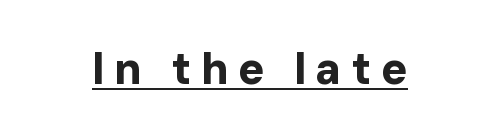
{"serif": "no", "italic": "no", "bold": "yes", "weight": "bold", "width": "normal", "stroke_contrast": "low", "x_height": "medium", "monospaced": "no", "underline": "yes", "letter_spacing": "wide", "letter_spacing_em": 0.21, "glyph_px": 44}
